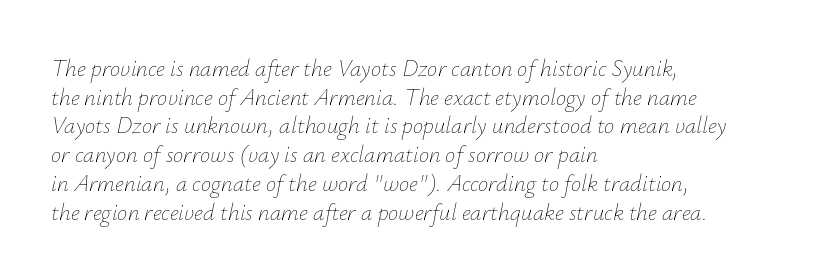
{"italic": "yes", "lean": "right", "slant_degrees": 12, "bold": "no", "underline": "no", "align": "left", "line_spacing": "normal", "line_spacing_ratio": 1.25, "letter_spacing": "normal", "letter_spacing_em": 0.0, "glyph_px": 23}
